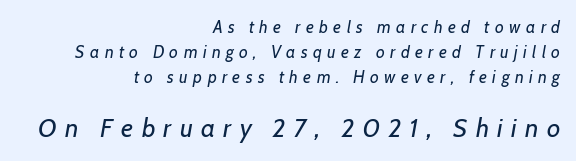
Q: Is the text bold? A: No.
Q: Is the text italic (slanted)? A: Yes, it leans right by about 7 degrees.
Q: Is the text underlined? A: No.
Q: How is the paragraph aligned? A: Right-aligned.
Q: Is the spacing between letters normal or unusually wide? A: Unusually wide.
Q: Is the spacing between lines tight, normal or loose? A: Normal.
Q: Which block of text is set in a larger size, the first (top) or the second (bottom)? A: The second (bottom) one.
